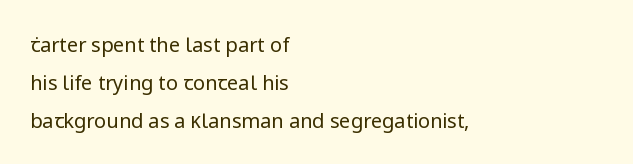
{"italic": "no", "bold": "no", "underline": "no", "align": "left", "line_spacing_ratio": 1.89, "letter_spacing": "normal", "letter_spacing_em": 0.0, "glyph_px": 20}
